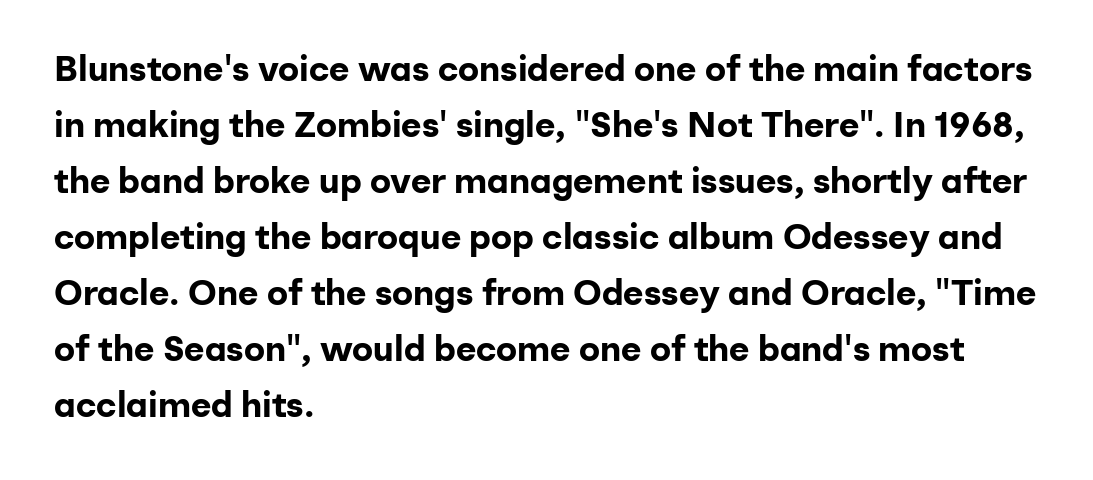
{"serif": "no", "italic": "no", "bold": "yes", "weight": "bold", "width": "normal", "stroke_contrast": "low", "x_height": "medium", "monospaced": "no", "underline": "no", "align": "left", "line_spacing": "normal", "line_spacing_ratio": 1.6, "letter_spacing": "normal", "letter_spacing_em": 0.0, "glyph_px": 35}
